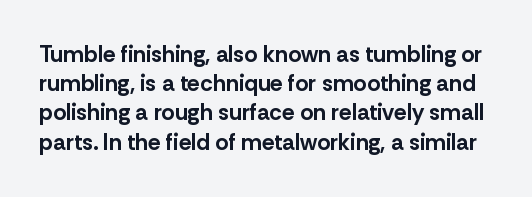
Q: Is the text bold? A: Yes.
Q: Is the text italic (slanted)? A: No, it is upright.
Q: Is the text underlined? A: No.
Q: Is the spacing between letters normal or unusually wide? A: Normal.
Q: Is the spacing between lines tight, normal or loose? A: Normal.
